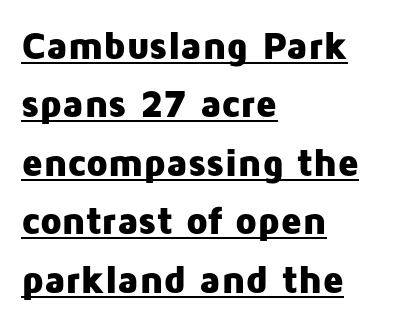
Q: Is the text bold? A: Yes.
Q: Is the text italic (slanted)? A: No, it is upright.
Q: Is the typeface a serif or a sans-serif typeface? A: Sans-serif.
Q: Is the text underlined? A: Yes.
Q: How is the paragraph aligned? A: Left-aligned.
Q: Is the spacing between letters normal or unusually wide? A: Normal.
Q: Is the spacing between lines tight, normal or loose? A: Normal.
Q: Width (condensed, normal, or wide)? A: Normal.
Q: Stroke contrast? A: Low.
Q: x-height? A: Medium.
Q: Monospaced? A: No.
